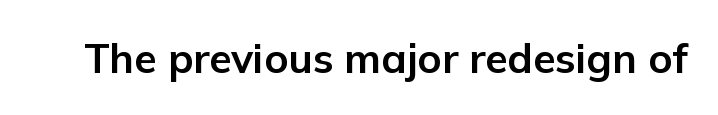
The image shows 41 px bold sans-serif type, upright; set normal letter spacing, not underlined; low stroke contrast and a medium x-height.
